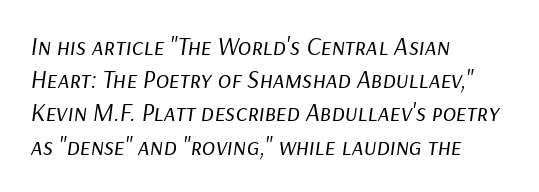
Successive baselines arrive at the customary interval. Looking at the ascenders, they clearly lean. Typeset ragged right — the left edge is the straight one. Has an underline been added? It has not. Here the glyphs are tracked normally, forming tight word shapes.
